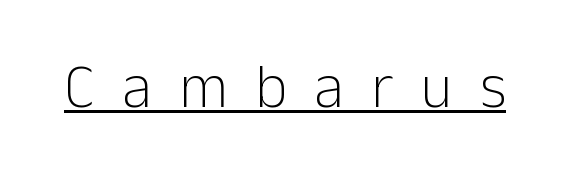
Q: Is the text bold? A: No.
Q: Is the text italic (slanted)? A: No, it is upright.
Q: Is the typeface a serif or a sans-serif typeface? A: Sans-serif.
Q: Is the text underlined? A: Yes.
Q: Is the spacing between letters normal or unusually wide? A: Unusually wide.
Q: Width (condensed, normal, or wide)? A: Normal.
Q: Stroke contrast? A: Low.
Q: x-height? A: Medium.
Q: Monospaced? A: No.
